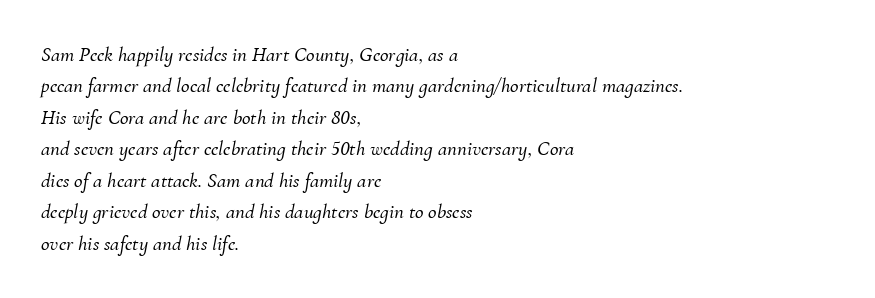
{"italic": "yes", "lean": "right", "slant_degrees": 10, "underline": "no", "align": "left", "line_spacing": "normal", "line_spacing_ratio": 1.5, "letter_spacing": "normal", "letter_spacing_em": 0.0, "glyph_px": 21}
